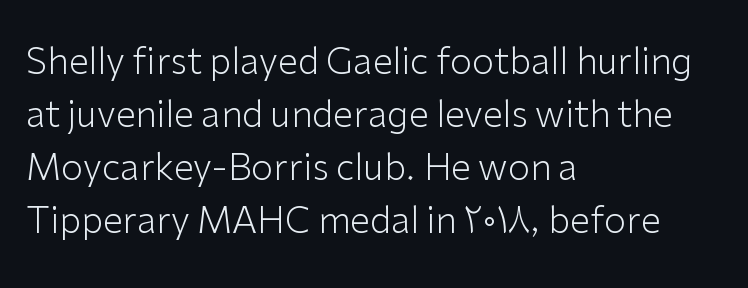
{"serif": "no", "italic": "no", "bold": "no", "weight": "light", "width": "normal", "stroke_contrast": "low", "x_height": "medium", "monospaced": "no", "underline": "no", "align": "left", "line_spacing": "normal", "line_spacing_ratio": 1.47, "letter_spacing": "normal", "letter_spacing_em": 0.0, "glyph_px": 36}
